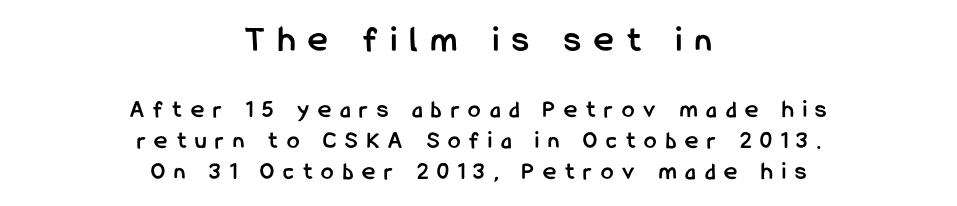
Q: Is the text bold? A: Yes.
Q: Is the text italic (slanted)? A: No, it is upright.
Q: Is the typeface a serif or a sans-serif typeface? A: Sans-serif.
Q: Is the text underlined? A: No.
Q: How is the paragraph aligned? A: Centered.
Q: Is the spacing between letters normal or unusually wide? A: Unusually wide.
Q: Is the spacing between lines tight, normal or loose? A: Normal.
Q: Which block of text is set in a larger size, the first (top) or the second (bottom)? A: The first (top) one.
Q: Width (condensed, normal, or wide)? A: Condensed.
Q: Stroke contrast? A: Low.
Q: x-height? A: Medium.
Q: Monospaced? A: No.
